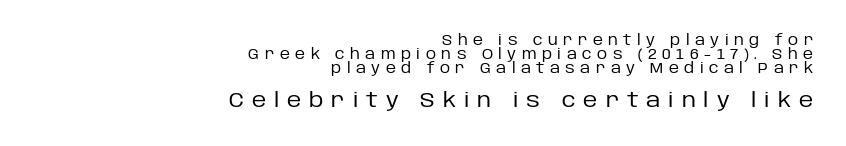
Any mark beneath the type? The region is blank. The font sits on the lighter half of the weight spectrum, regular included. If you squint, the bottom block still reads clearly — it's the larger of the two. Each word looks stretched out because of the extra space between its letters. Leading: reduced. Every stem runs plumb, perpendicular to the baseline.
